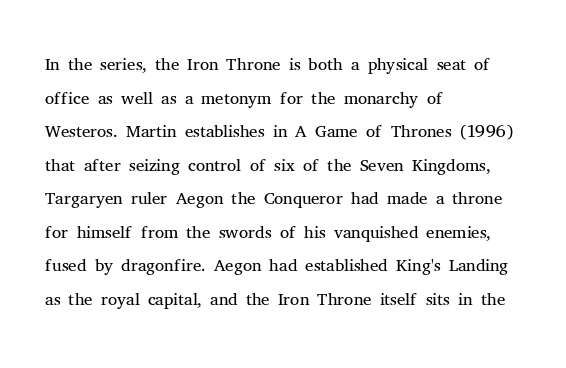
The image shows 26 px text type, upright; set left-aligned, normal line spacing (1.29x), normal letter spacing, not underlined.
